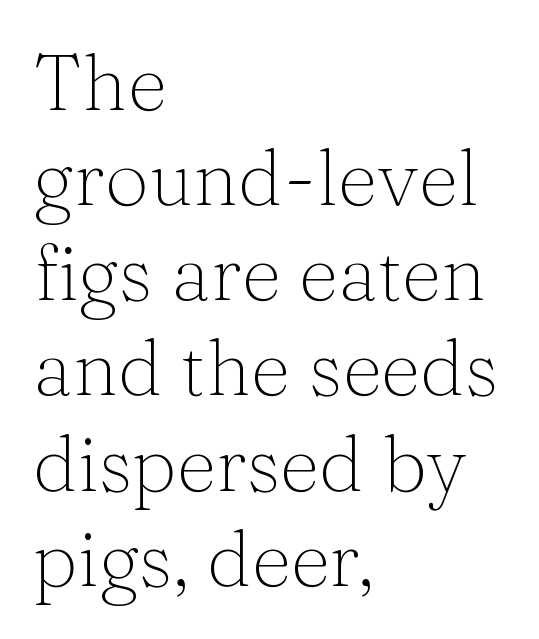
The passage shown is typeset with a serif family. Rendered with straight, roman letterforms. The line texture is even and compact thanks to regular tracking. Note the varied advance widths — an 'i' is clearly narrower than an 'm'.
